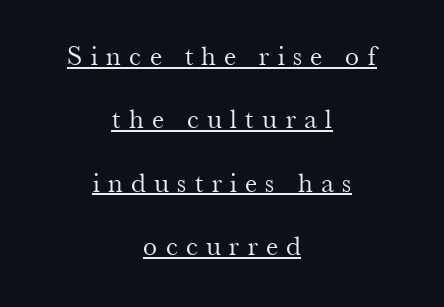
{"serif": "yes", "italic": "no", "bold": "no", "weight": "regular", "width": "normal", "stroke_contrast": "medium", "x_height": "small", "monospaced": "no", "underline": "yes", "align": "center", "line_spacing": "loose", "line_spacing_ratio": 2.26, "letter_spacing": "wide", "letter_spacing_em": 0.3, "glyph_px": 28}
